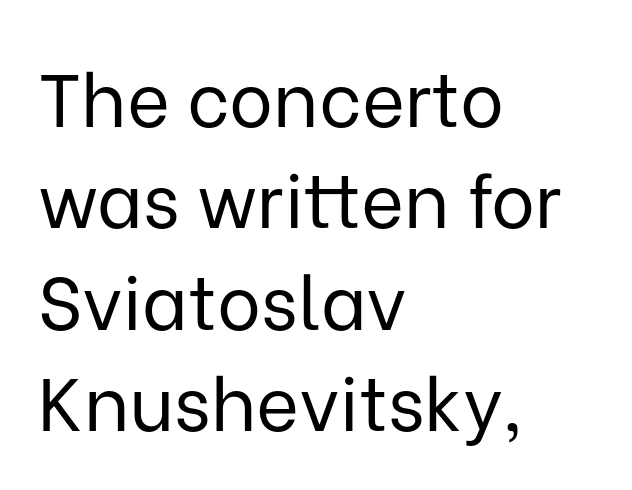
The image shows 74 px regular-weight sans-serif type, upright; set left-aligned, normal line spacing (1.37x), normal letter spacing, not underlined; low stroke contrast and a medium x-height.
